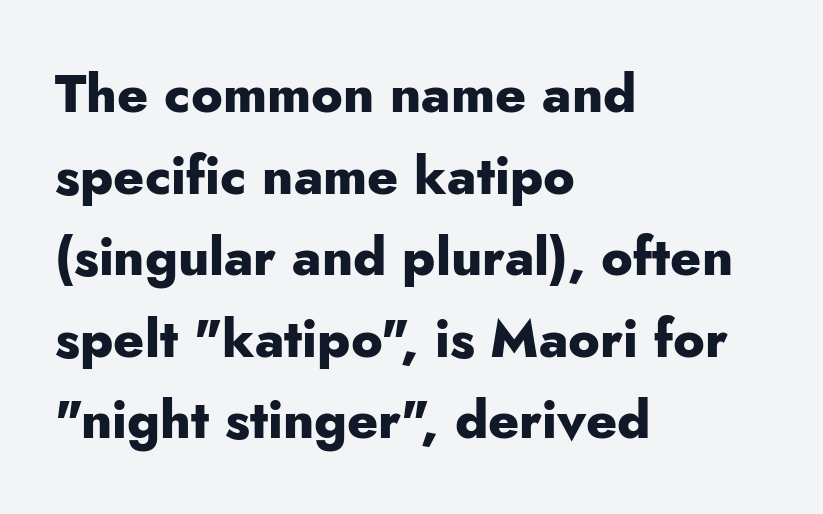
The image shows 53 px heavy sans-serif type, upright; set left-aligned, normal line spacing (1.54x), normal letter spacing, not underlined; low stroke contrast and a small x-height.
